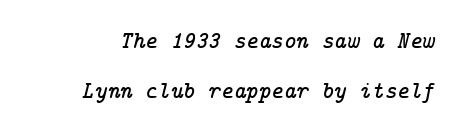
The image shows 24 px text type, italic (leaning right); set loose line spacing (2.08x), normal letter spacing, not underlined.
